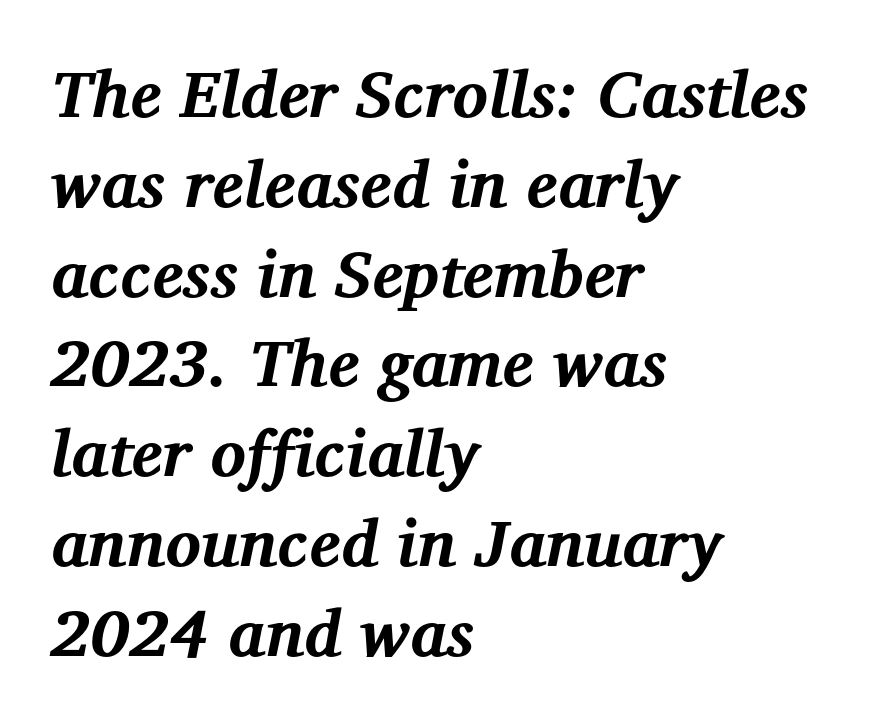
Q: Is the text bold? A: Yes.
Q: Is the text italic (slanted)? A: Yes, it leans right by about 12 degrees.
Q: Is the typeface a serif or a sans-serif typeface? A: Serif.
Q: Is the text underlined? A: No.
Q: How is the paragraph aligned? A: Left-aligned.
Q: Is the spacing between letters normal or unusually wide? A: Normal.
Q: Is the spacing between lines tight, normal or loose? A: Normal.
Q: Width (condensed, normal, or wide)? A: Normal.
Q: Stroke contrast? A: Medium.
Q: x-height? A: Medium.
Q: Monospaced? A: No.
